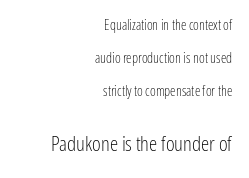
The image shows 21 px text type, upright; set right-aligned, loose line spacing (2.34x), normal letter spacing, not underlined; the second (bottom) block is 1.5x larger.
